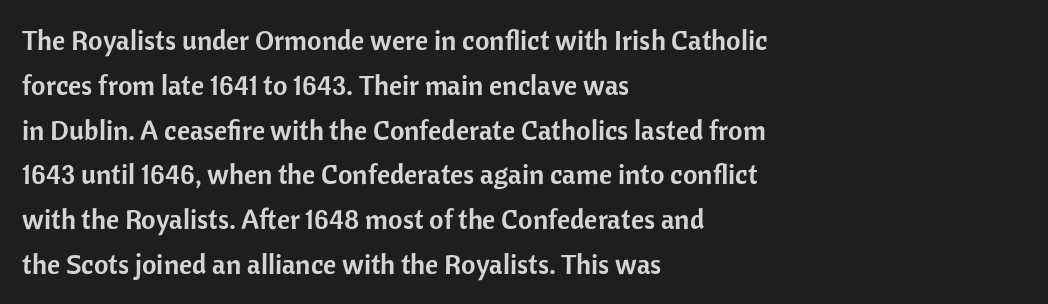
{"serif": "no", "italic": "no", "width": "normal", "stroke_contrast": "low", "x_height": "medium", "monospaced": "no", "underline": "no", "align": "left", "line_spacing": "normal", "line_spacing_ratio": 1.6, "letter_spacing": "normal", "letter_spacing_em": 0.0, "glyph_px": 28}
